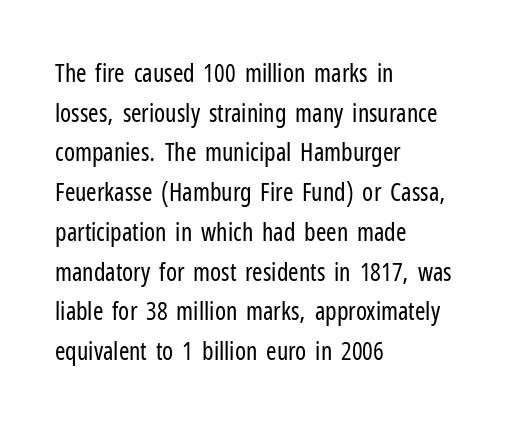
{"italic": "no", "bold": "no", "underline": "no", "align": "left", "line_spacing": "normal", "line_spacing_ratio": 1.59, "letter_spacing": "normal", "letter_spacing_em": 0.0, "glyph_px": 25}
